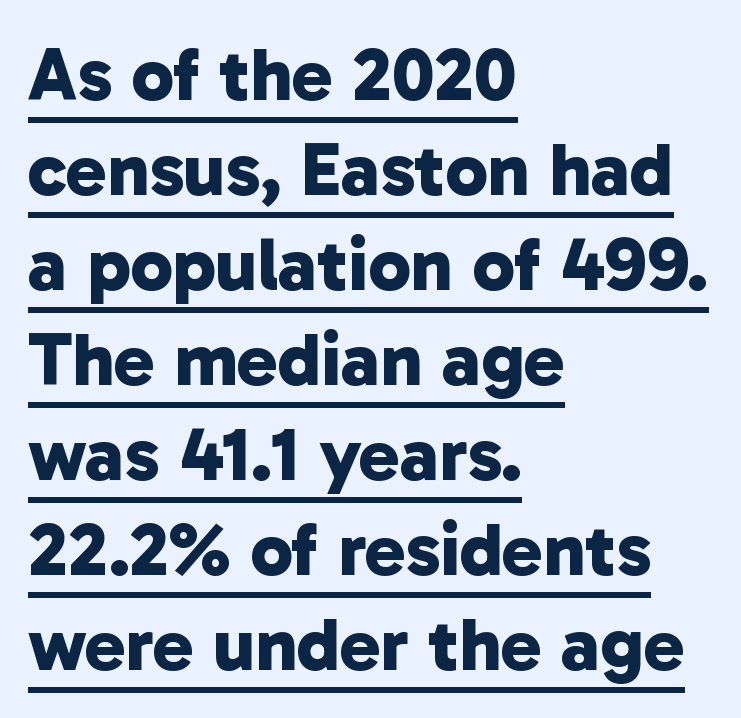
The passage shown is underscored from start to finish. You could not count columns in this text — the font is proportionally spaced. Standard letterfit; no display-style spreading of the glyphs. The rows are spaced the way most documents space them. Strong, thick strokes mark this as bold type. Letterform terminals end flat and unadorned throughout the passage.
